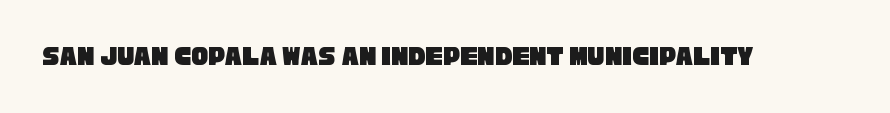
The image shows 28 px condensed sans-serif type; set normal letter spacing, not underlined; low stroke contrast and a large x-height.
